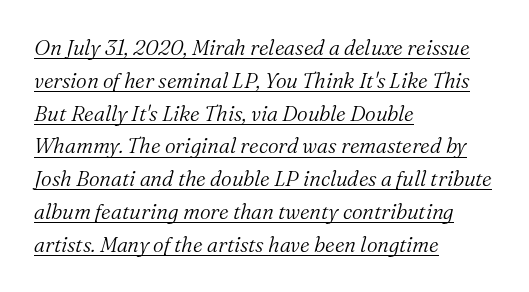
{"italic": "yes", "lean": "right", "slant_degrees": 16, "bold": "no", "underline": "yes", "align": "left", "line_spacing": "normal", "line_spacing_ratio": 1.56, "letter_spacing": "normal", "letter_spacing_em": 0.0, "glyph_px": 21}
